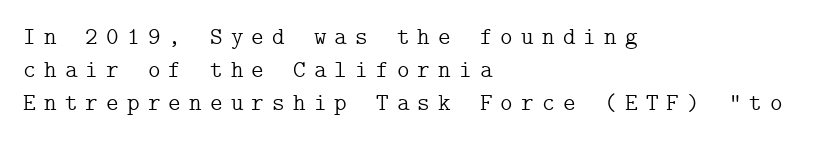
The image shows 24 px text type, upright; set left-aligned, normal line spacing (1.38x), unusually wide letter spacing (+0.34 em), not underlined.
